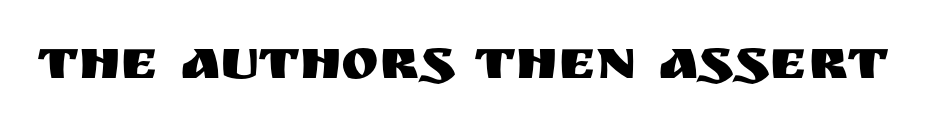
{"serif": "no", "italic": "no", "width": "normal", "stroke_contrast": "medium", "x_height": "large", "monospaced": "no", "underline": "no", "letter_spacing": "normal", "letter_spacing_em": 0.0, "glyph_px": 57}
